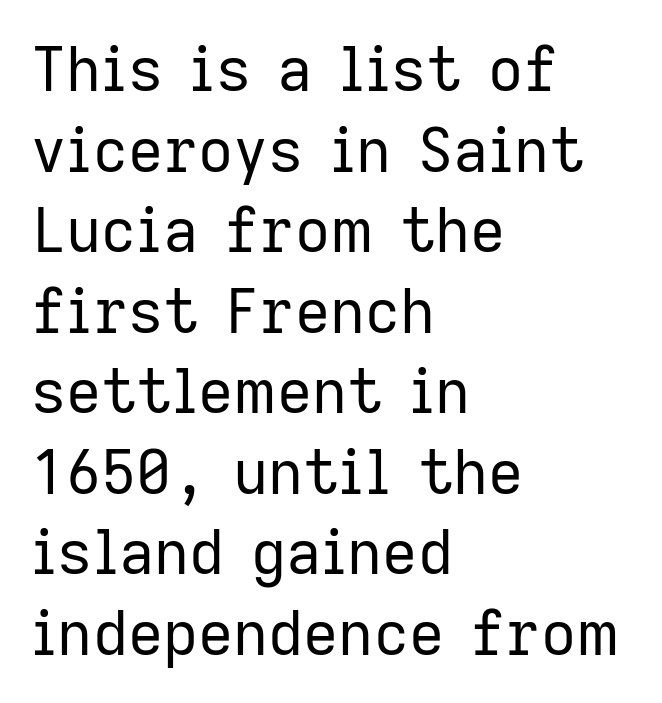
{"serif": "no", "italic": "no", "bold": "no", "weight": "regular", "width": "normal", "stroke_contrast": "low", "x_height": "medium", "monospaced": "no", "underline": "no", "align": "left", "line_spacing": "normal", "line_spacing_ratio": 1.32, "letter_spacing": "normal", "letter_spacing_em": 0.0, "glyph_px": 61}
